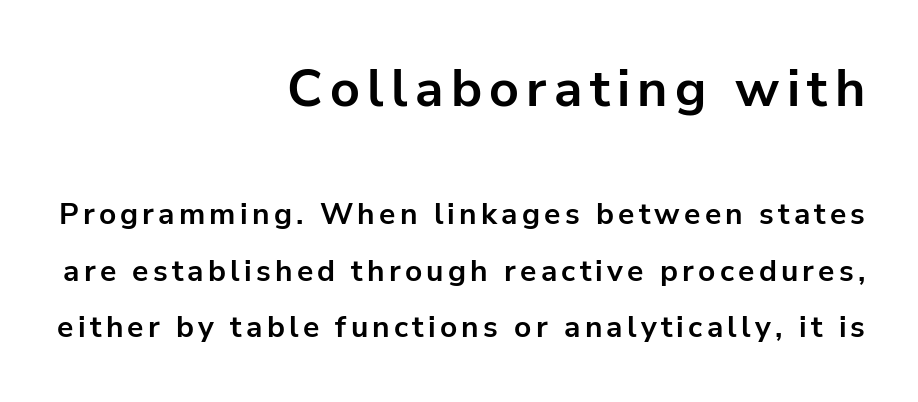
The image shows 52 px bold sans-serif type, upright; set right-aligned, line spacing 1.89x, not underlined; the first (top) block is 1.73x larger; low stroke contrast and a medium x-height.
